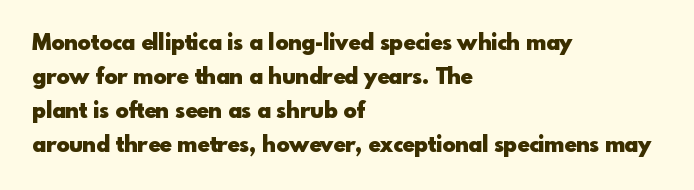
Q: Is the text bold? A: Yes.
Q: Is the text italic (slanted)? A: No, it is upright.
Q: Is the text underlined? A: No.
Q: How is the paragraph aligned? A: Left-aligned.
Q: Is the spacing between letters normal or unusually wide? A: Normal.
Q: Is the spacing between lines tight, normal or loose? A: Normal.
